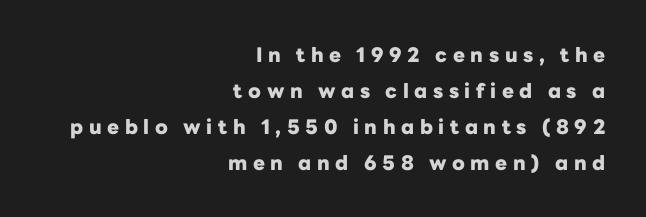
{"italic": "no", "bold": "yes", "underline": "no", "align": "right", "line_spacing_ratio": 1.8, "letter_spacing": "wide", "letter_spacing_em": 0.28, "glyph_px": 20}
